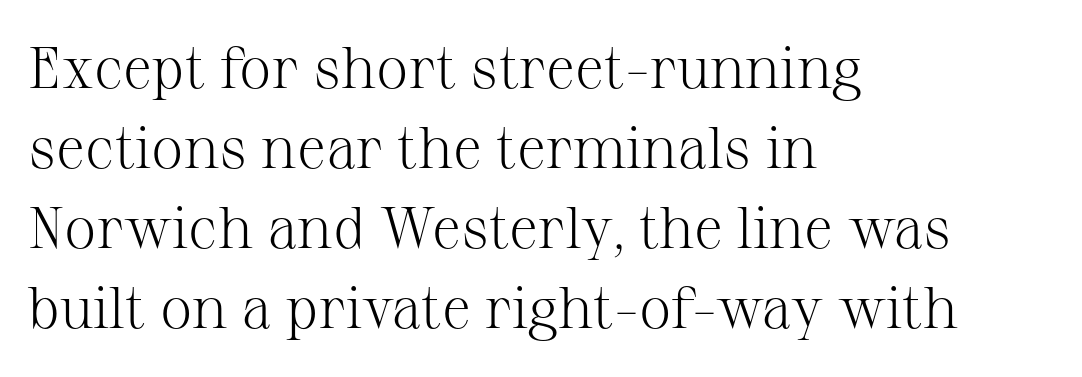
Here the designer chose a conventional face with non-uniform glyph widths. Observe the ordinary spacing: letters are neighbours, not strangers. Anything drawn beneath the words? Only blank space. The lettering stays uniformly vertical, giving the passage a roman look.
